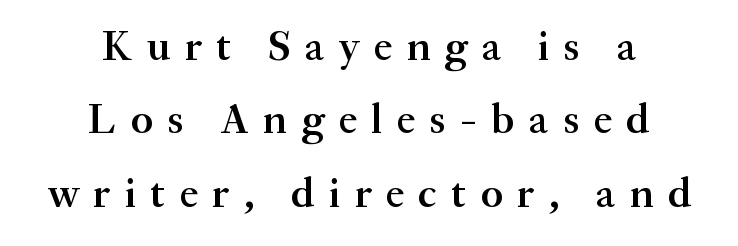
Q: Is the text bold? A: Semi-bold.
Q: Is the text italic (slanted)? A: No, it is upright.
Q: Is the typeface a serif or a sans-serif typeface? A: Serif.
Q: Is the text underlined? A: No.
Q: How is the paragraph aligned? A: Centered.
Q: Is the spacing between letters normal or unusually wide? A: Unusually wide.
Q: Width (condensed, normal, or wide)? A: Normal.
Q: Stroke contrast? A: Medium.
Q: x-height? A: Small.
Q: Monospaced? A: No.
